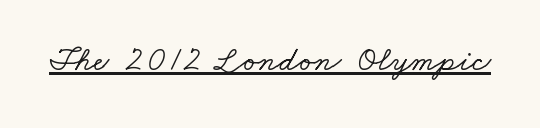
The image shows 35 px wide serif type; set normal letter spacing, underlined; low stroke contrast and a small x-height.
